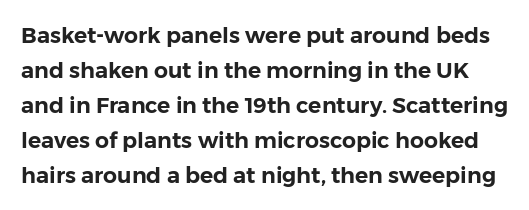
The rows are spaced the way most documents space them. Unlike italic type, these characters show no tilt at all. The glyphs are unaccompanied by any horizontal stroke below them. Look at the tracking — it's just the regular setting, nothing added.
